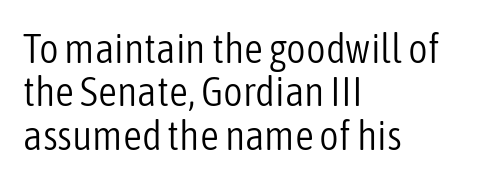
This is the regular roman posture of the typeface. No letter is thick-stroked: the sample isn't bold. Short and long lines alike share a common starting point at left. Beneath every word, the page is bare. Note the varied advance widths — an 'i' is clearly narrower than an 'm'. Quick note: interline space is minimal.
